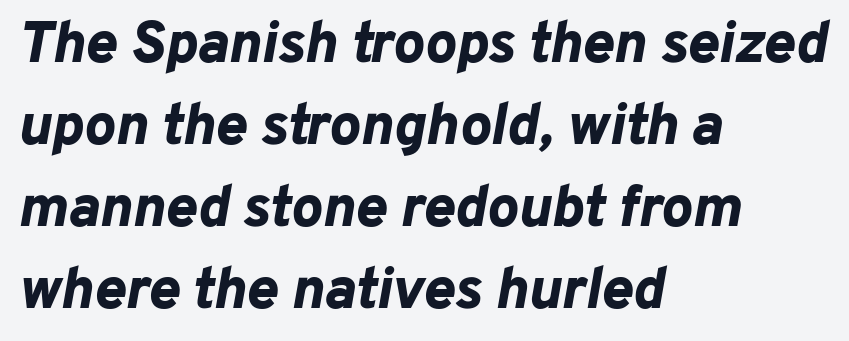
{"italic": "yes", "lean": "right", "slant_degrees": 10, "bold": "yes", "weight": "bold", "width": "normal", "stroke_contrast": "low", "x_height": "medium", "monospaced": "no", "underline": "no", "align": "left", "line_spacing": "normal", "line_spacing_ratio": 1.39, "letter_spacing": "normal", "letter_spacing_em": 0.0, "glyph_px": 59}
